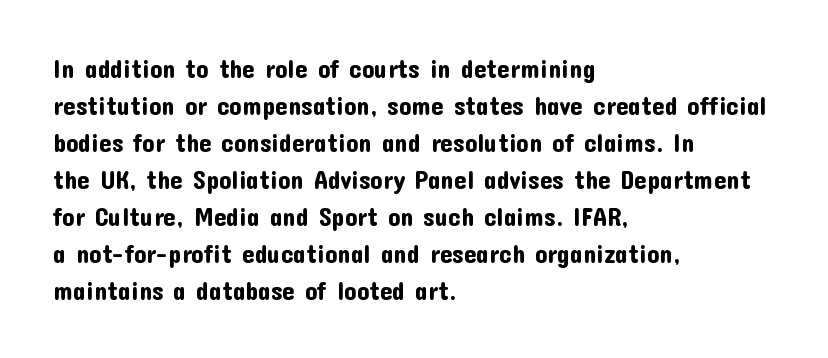
The image shows 25 px text type, upright; set left-aligned, normal line spacing (1.48x), normal letter spacing, not underlined.
